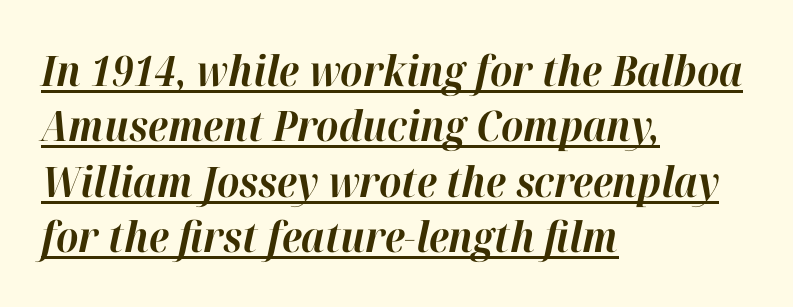
The image shows 42 px bold type, italic (leaning right); set left-aligned, normal line spacing (1.32x), normal letter spacing, underlined; high stroke contrast and a medium x-height.
